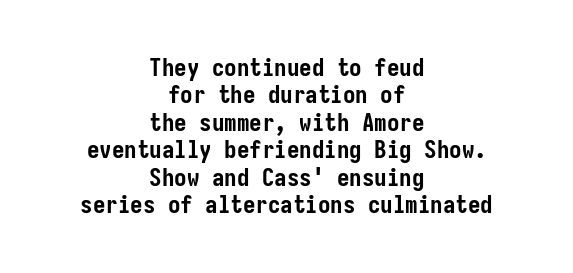
Q: Is the text bold? A: Yes.
Q: Is the text italic (slanted)? A: No, it is upright.
Q: Is the text underlined? A: No.
Q: How is the paragraph aligned? A: Centered.
Q: Is the spacing between letters normal or unusually wide? A: Normal.
Q: Is the spacing between lines tight, normal or loose? A: Tight.
